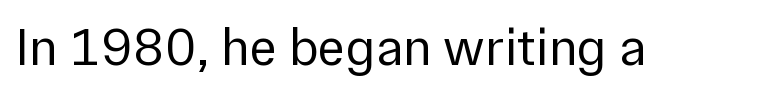
{"serif": "no", "italic": "no", "bold": "no", "weight": "regular", "width": "normal", "x_height": "medium", "monospaced": "no", "underline": "no", "letter_spacing": "normal", "letter_spacing_em": 0.0, "glyph_px": 53}
